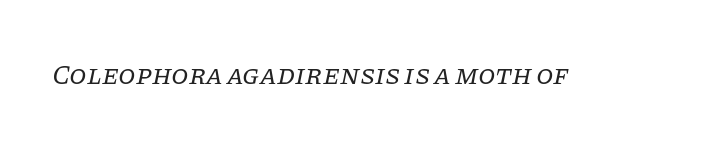
Q: Is the text bold? A: No.
Q: Is the text italic (slanted)? A: Yes, it leans right by about 11 degrees.
Q: Is the typeface a serif or a sans-serif typeface? A: Serif.
Q: Is the text underlined? A: No.
Q: Is the spacing between letters normal or unusually wide? A: Normal.
Q: Width (condensed, normal, or wide)? A: Normal.
Q: Stroke contrast? A: Low.
Q: x-height? A: Large.
Q: Monospaced? A: No.
